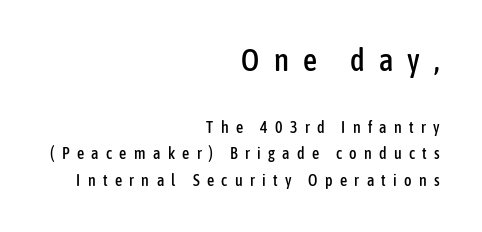
{"serif": "no", "italic": "no", "width": "condensed", "stroke_contrast": "low", "x_height": "medium", "monospaced": "no", "underline": "no", "align": "right", "line_spacing": "normal", "line_spacing_ratio": 1.65, "letter_spacing": "wide", "letter_spacing_em": 0.46, "larger_block": "first", "size_ratio": 1.94, "glyph_px": 31}
